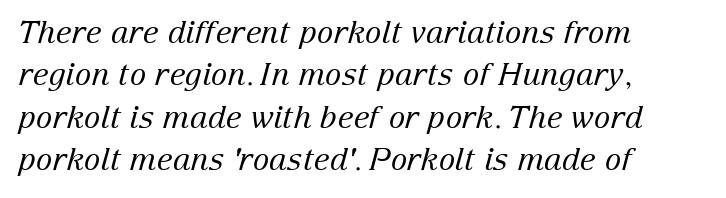
The image shows 31 px regular-weight serif type, italic (leaning right); set left-aligned, normal line spacing (1.37x), normal letter spacing, not underlined; low stroke contrast and a medium x-height.
